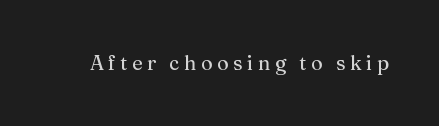
The image shows 20 px text type, upright; set unusually wide letter spacing (+0.23 em), not underlined.
